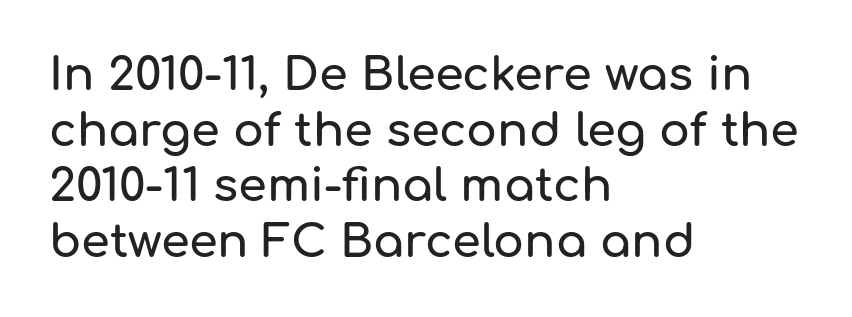
Q: Is the text italic (slanted)? A: No, it is upright.
Q: Is the typeface a serif or a sans-serif typeface? A: Sans-serif.
Q: Is the text underlined? A: No.
Q: How is the paragraph aligned? A: Left-aligned.
Q: Is the spacing between letters normal or unusually wide? A: Normal.
Q: Width (condensed, normal, or wide)? A: Normal.
Q: Stroke contrast? A: Low.
Q: x-height? A: Medium.
Q: Monospaced? A: No.
